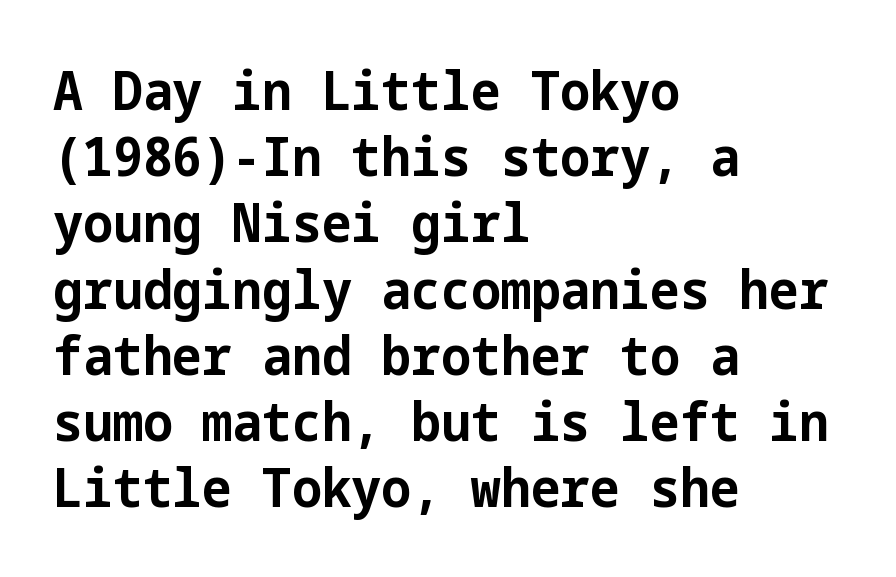
{"serif": "no", "italic": "no", "bold": "yes", "weight": "bold", "width": "normal", "stroke_contrast": "low", "x_height": "medium", "underline": "no", "align": "left", "line_spacing": "normal", "line_spacing_ratio": 1.25, "letter_spacing": "normal", "letter_spacing_em": 0.0, "glyph_px": 53}
